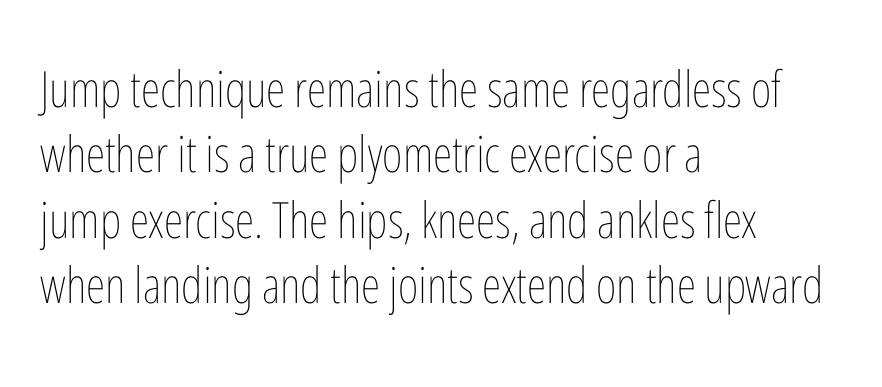
Q: Is the text bold? A: No.
Q: Is the text italic (slanted)? A: No, it is upright.
Q: Is the text underlined? A: No.
Q: How is the paragraph aligned? A: Left-aligned.
Q: Is the spacing between letters normal or unusually wide? A: Normal.
Q: Is the spacing between lines tight, normal or loose? A: Normal.
Q: Width (condensed, normal, or wide)? A: Condensed.
Q: Stroke contrast? A: Low.
Q: x-height? A: Medium.
Q: Monospaced? A: No.
